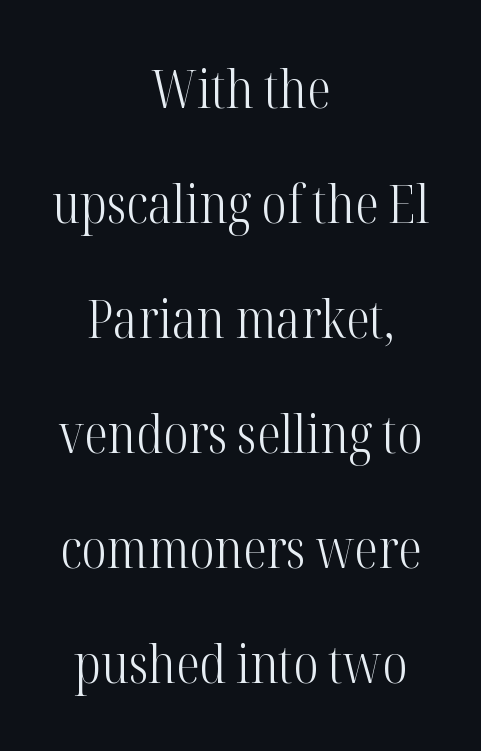
Q: Is the text bold? A: No.
Q: Is the text italic (slanted)? A: No, it is upright.
Q: Is the typeface a serif or a sans-serif typeface? A: Serif.
Q: Is the text underlined? A: No.
Q: How is the paragraph aligned? A: Centered.
Q: Is the spacing between letters normal or unusually wide? A: Normal.
Q: Is the spacing between lines tight, normal or loose? A: Loose.
Q: Width (condensed, normal, or wide)? A: Condensed.
Q: Stroke contrast? A: High.
Q: x-height? A: Medium.
Q: Monospaced? A: No.
